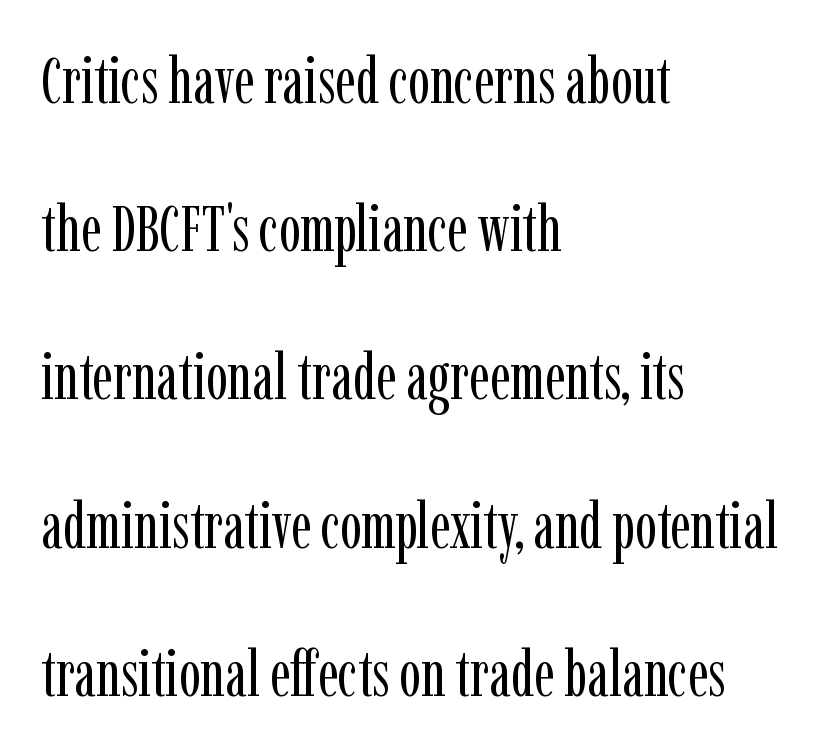
Q: Is the text bold? A: No.
Q: Is the text italic (slanted)? A: No, it is upright.
Q: Is the typeface a serif or a sans-serif typeface? A: Serif.
Q: Is the text underlined? A: No.
Q: How is the paragraph aligned? A: Left-aligned.
Q: Is the spacing between letters normal or unusually wide? A: Normal.
Q: Is the spacing between lines tight, normal or loose? A: Loose.
Q: Width (condensed, normal, or wide)? A: Condensed.
Q: Stroke contrast? A: Low.
Q: x-height? A: Medium.
Q: Monospaced? A: No.
